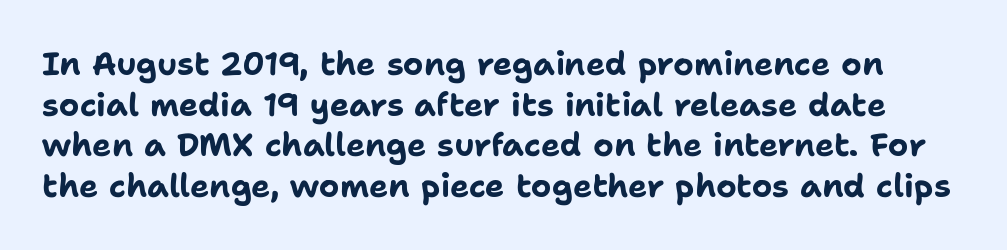
The face used here is a sans, in the tradition of grotesques and geometrics. The leading is moderate, giving the passage an even texture. Words appear dense and cohesive because spacing is normal. Designer's note — italics off, roman on.
